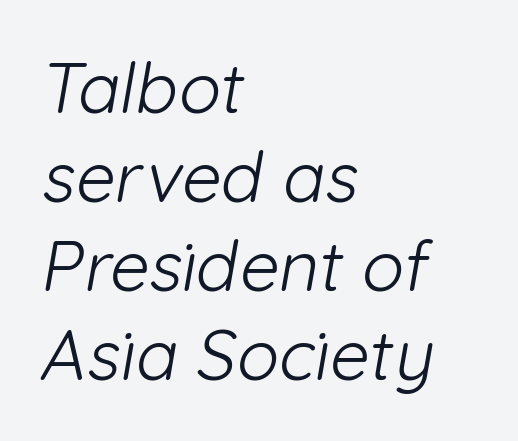
Q: Is the text bold? A: No.
Q: Is the typeface a serif or a sans-serif typeface? A: Sans-serif.
Q: Is the text underlined? A: No.
Q: How is the paragraph aligned? A: Left-aligned.
Q: Is the spacing between letters normal or unusually wide? A: Normal.
Q: Is the spacing between lines tight, normal or loose? A: Normal.
Q: Width (condensed, normal, or wide)? A: Normal.
Q: Stroke contrast? A: Low.
Q: x-height? A: Medium.
Q: Monospaced? A: No.
